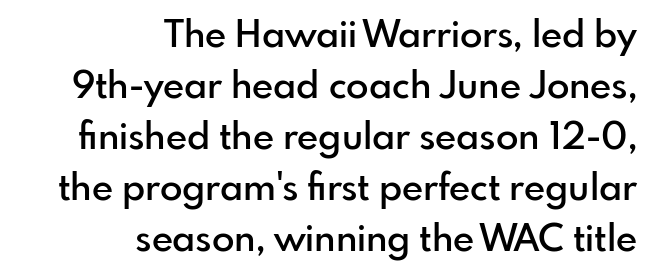
Do the letters lean? They stand straight. The setting favours the right margin, as signatures and pull-quotes sometimes do. These lines carry some extra weight — a demibold, not a full bold. Check under the words: just untouched page. The designer left line spacing at the default. Tracking value appears to be zero — textbook default spacing.
